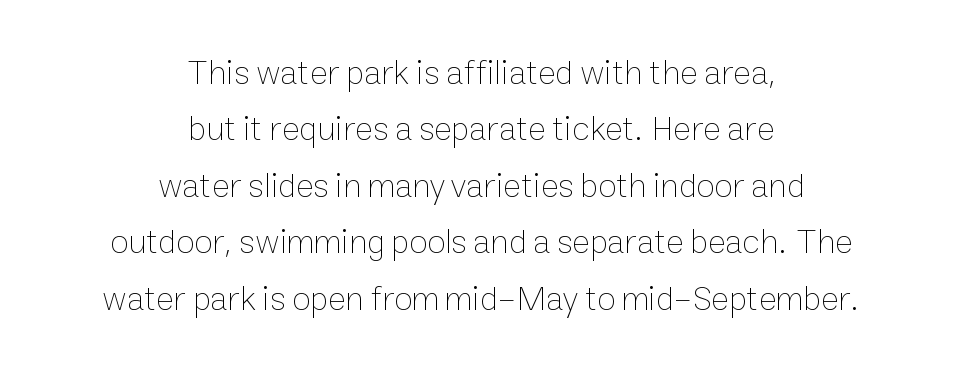
{"italic": "no", "bold": "no", "weight": "thin", "width": "normal", "stroke_contrast": "low", "x_height": "medium", "monospaced": "no", "underline": "no", "align": "center", "line_spacing": "normal", "line_spacing_ratio": 1.66, "letter_spacing": "normal", "letter_spacing_em": 0.0, "glyph_px": 34}
